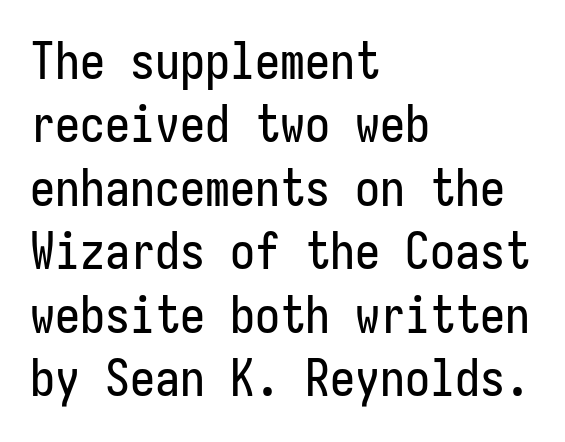
{"serif": "no", "italic": "no", "width": "condensed", "stroke_contrast": "low", "x_height": "medium", "underline": "no", "align": "left", "line_spacing": "normal", "line_spacing_ratio": 1.27, "letter_spacing": "normal", "letter_spacing_em": 0.0, "glyph_px": 50}
